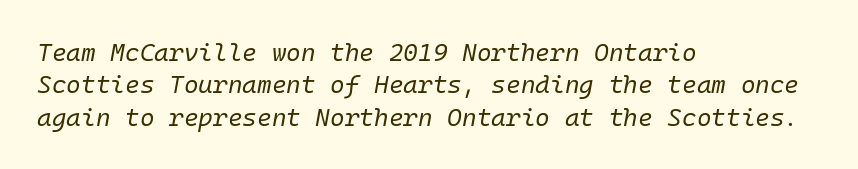
Q: Is the text bold? A: No.
Q: Is the text italic (slanted)? A: Yes, it leans right by about 10 degrees.
Q: Is the text underlined? A: No.
Q: How is the paragraph aligned? A: Left-aligned.
Q: Is the spacing between letters normal or unusually wide? A: Normal.
Q: Is the spacing between lines tight, normal or loose? A: Normal.
